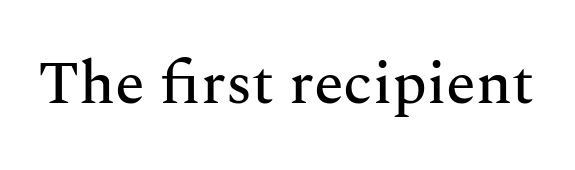
Any mark beneath the type? The region is blank. The font's upright variant was chosen for this text. Character widths vary here, with narrow letters taking less room than wide ones. The gaps between neighbouring characters are ordinary and unremarkable.
